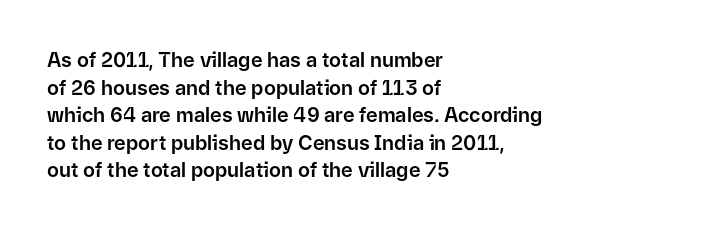
Q: Is the text italic (slanted)? A: No, it is upright.
Q: Is the text underlined? A: No.
Q: How is the paragraph aligned? A: Left-aligned.
Q: Is the spacing between letters normal or unusually wide? A: Normal.
Q: Is the spacing between lines tight, normal or loose? A: Normal.
